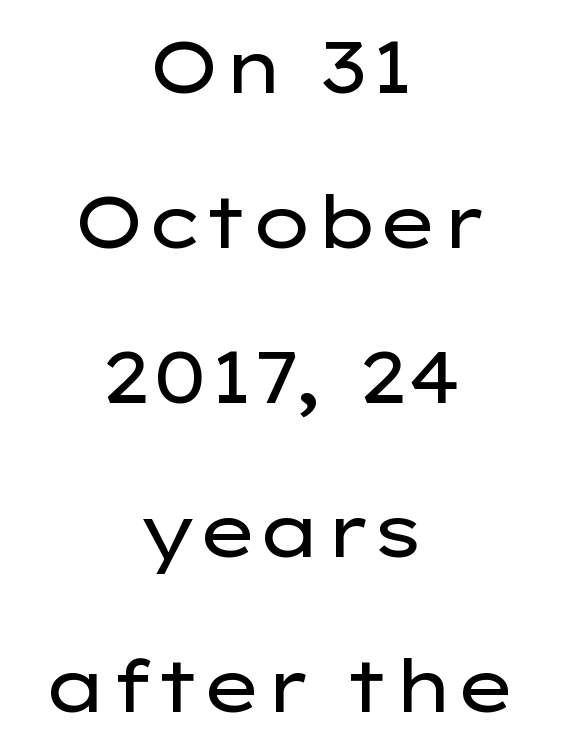
{"serif": "no", "italic": "no", "bold": "no", "weight": "regular", "width": "wide", "stroke_contrast": "low", "x_height": "medium", "monospaced": "no", "underline": "no", "align": "center", "line_spacing": "loose", "line_spacing_ratio": 2.12, "letter_spacing": "normal", "letter_spacing_em": 0.0, "glyph_px": 73}
